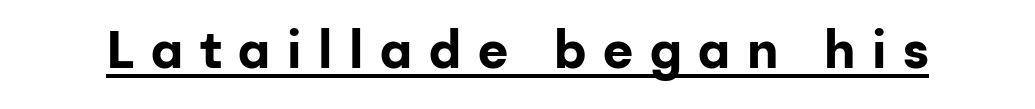
{"serif": "no", "italic": "no", "bold": "yes", "weight": "bold", "width": "normal", "stroke_contrast": "low", "x_height": "medium", "monospaced": "no", "underline": "yes", "letter_spacing": "wide", "letter_spacing_em": 0.32, "glyph_px": 52}
